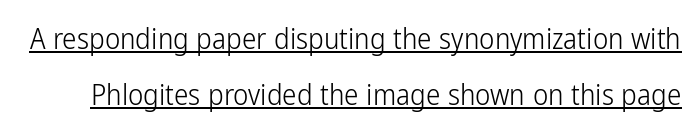
The image shows 29 px light, condensed sans-serif type, upright; set loose line spacing (1.94x), normal letter spacing, underlined; low stroke contrast and a medium x-height.
